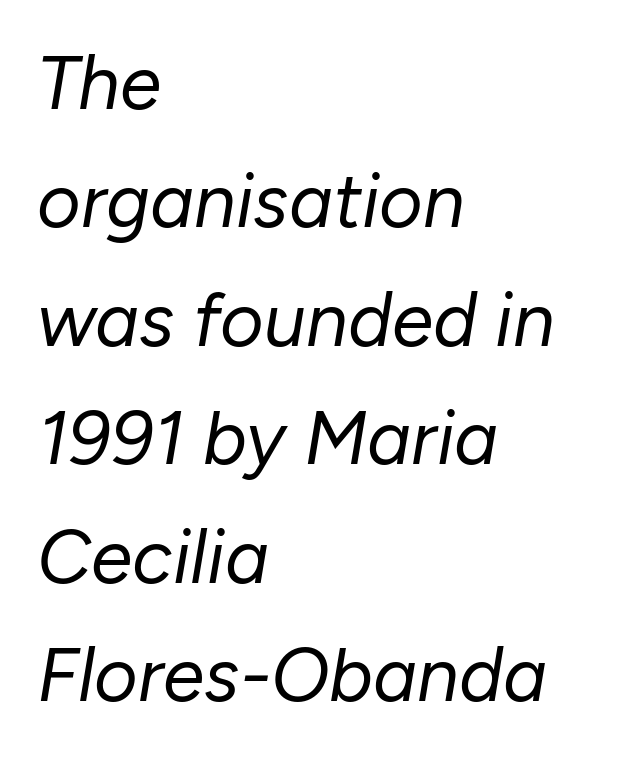
Q: Is the text bold? A: No.
Q: Is the text italic (slanted)? A: Yes, it leans right by about 10 degrees.
Q: Is the text underlined? A: No.
Q: How is the paragraph aligned? A: Left-aligned.
Q: Is the spacing between letters normal or unusually wide? A: Normal.
Q: Is the spacing between lines tight, normal or loose? A: Normal.
Q: Width (condensed, normal, or wide)? A: Normal.
Q: Stroke contrast? A: Low.
Q: x-height? A: Medium.
Q: Monospaced? A: No.
